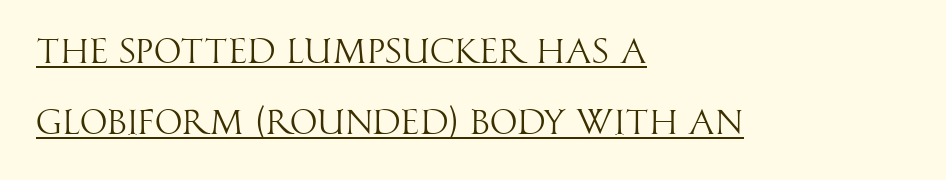
This is not heavy type; no bold has been used. Grotesque or geometric, the face here clearly has no serifs. Teacher's note: observe the even left margin — that is flush-left alignment. Tall strokes in this sample are plumb rather than angled. Looks like regular typesetting: each glyph gets only the width it needs. Characters follow at the spacing the type designer built in.
